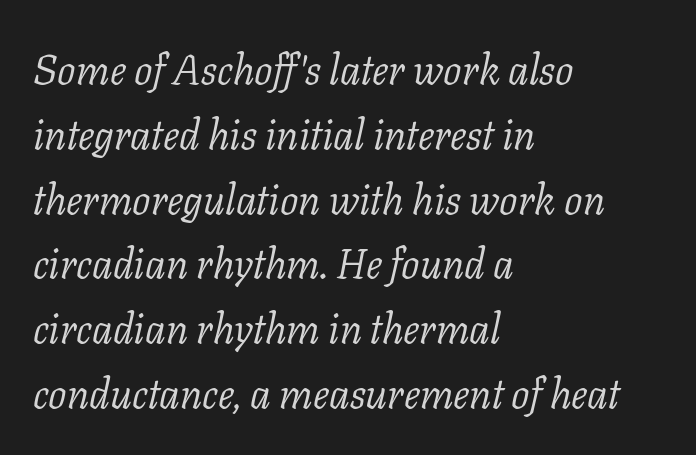
This is not heavy type; no bold has been used. Unmarked baselines from the first word to the last. Proportional: the letters do not fall into vertical columns. Italic: yes, the glyphs are oblique. Tracking here is standard; glyphs follow each other at the usual distance. The face used here is seriffed, in the tradition of book romans.
